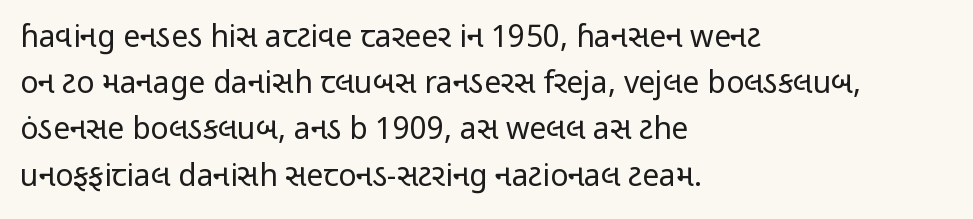
Q: Is the text bold? A: No.
Q: Is the text italic (slanted)? A: No, it is upright.
Q: Is the typeface a serif or a sans-serif typeface? A: Sans-serif.
Q: Is the text underlined? A: No.
Q: How is the paragraph aligned? A: Left-aligned.
Q: Is the spacing between letters normal or unusually wide? A: Normal.
Q: Is the spacing between lines tight, normal or loose? A: Normal.
Q: Width (condensed, normal, or wide)? A: Condensed.
Q: Stroke contrast? A: Low.
Q: x-height? A: Medium.
Q: Monospaced? A: No.
